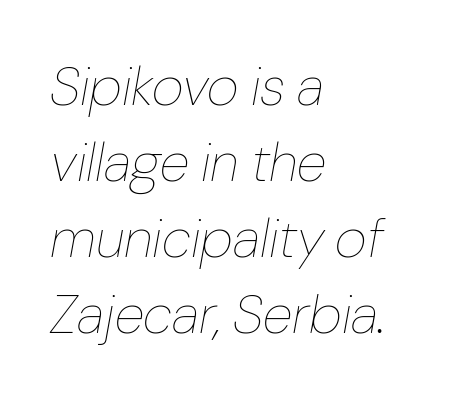
No extra tracking has been applied to these lines. Caption: multi-line text, flush left, ragged right. The face used here is proportionally spaced, like ordinary book or web type. Is the type heavy? It reads as light-to-regular instead. The rendering applies a slant to the glyphs. Horizontal bands of white between lines are of average thickness.
